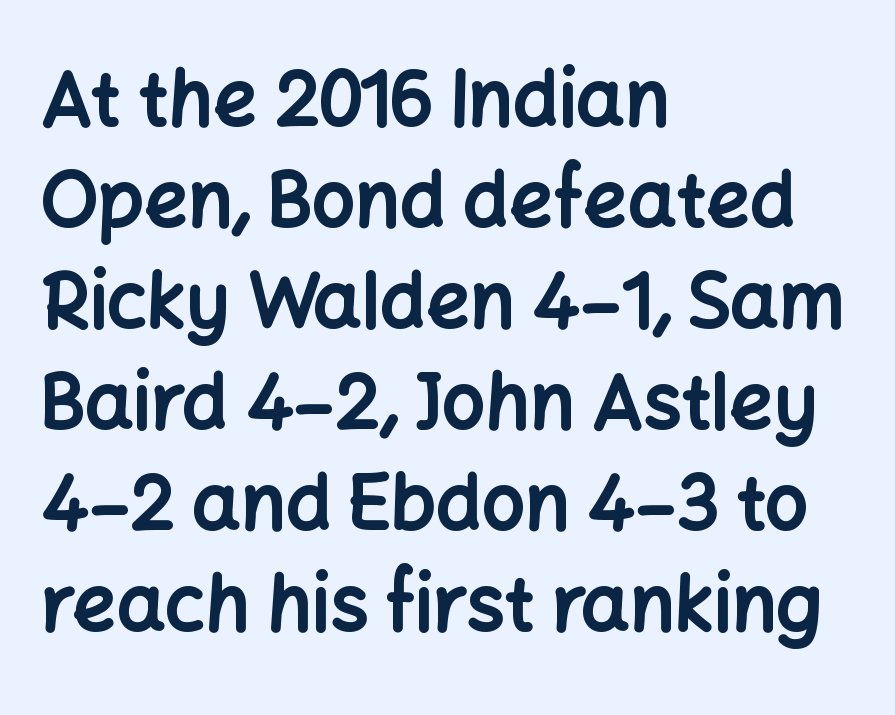
Q: Is the text bold? A: Yes.
Q: Is the text italic (slanted)? A: No, it is upright.
Q: Is the typeface a serif or a sans-serif typeface? A: Sans-serif.
Q: Is the text underlined? A: No.
Q: How is the paragraph aligned? A: Left-aligned.
Q: Is the spacing between letters normal or unusually wide? A: Normal.
Q: Is the spacing between lines tight, normal or loose? A: Normal.
Q: Width (condensed, normal, or wide)? A: Normal.
Q: Stroke contrast? A: Low.
Q: x-height? A: Medium.
Q: Monospaced? A: No.
